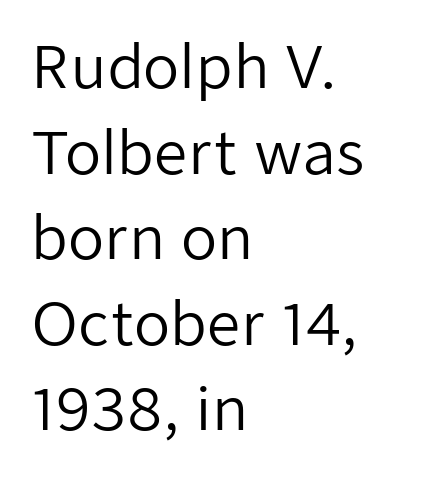
{"serif": "no", "italic": "no", "bold": "no", "weight": "regular", "width": "normal", "stroke_contrast": "low", "x_height": "medium", "monospaced": "no", "underline": "no", "align": "left", "line_spacing": "normal", "line_spacing_ratio": 1.45, "letter_spacing": "normal", "letter_spacing_em": 0.0, "glyph_px": 59}
